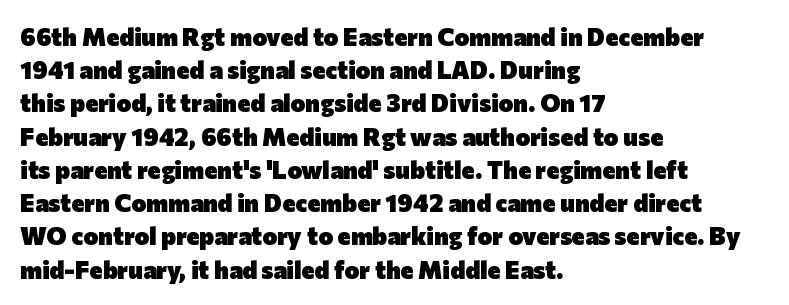
{"italic": "no", "bold": "yes", "underline": "no", "align": "left", "line_spacing": "normal", "line_spacing_ratio": 1.33, "letter_spacing": "normal", "letter_spacing_em": 0.0, "glyph_px": 25}
